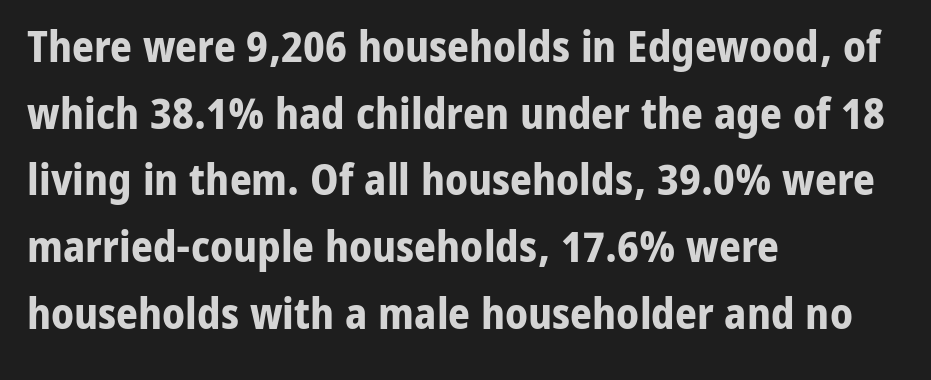
{"serif": "no", "italic": "no", "bold": "yes", "weight": "bold", "width": "normal", "stroke_contrast": "low", "x_height": "medium", "monospaced": "no", "underline": "no", "align": "left", "line_spacing": "normal", "line_spacing_ratio": 1.55, "letter_spacing": "normal", "letter_spacing_em": 0.0, "glyph_px": 43}
